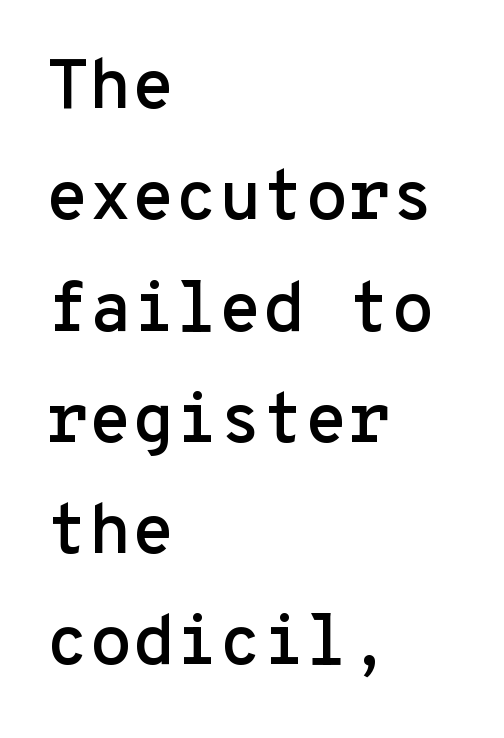
Q: Is the text italic (slanted)? A: No, it is upright.
Q: Is the typeface a serif or a sans-serif typeface? A: Sans-serif.
Q: Is the text underlined? A: No.
Q: How is the paragraph aligned? A: Left-aligned.
Q: Is the spacing between letters normal or unusually wide? A: Normal.
Q: Is the spacing between lines tight, normal or loose? A: Normal.
Q: Width (condensed, normal, or wide)? A: Normal.
Q: Stroke contrast? A: Low.
Q: x-height? A: Medium.
Q: Monospaced? A: Yes.
